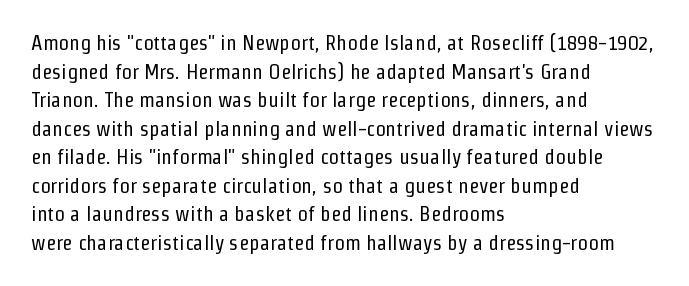
The image shows 21 px text type, upright; set left-aligned, normal line spacing (1.36x), normal letter spacing, not underlined.
